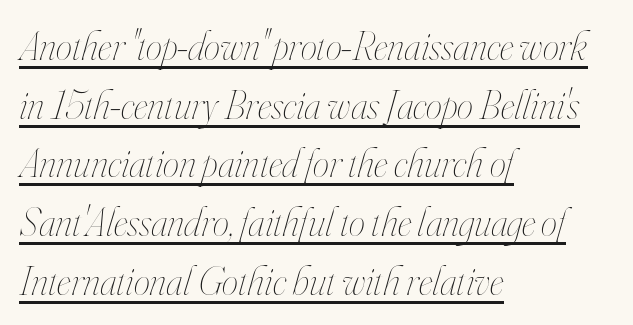
Q: Is the text bold? A: No.
Q: Is the text italic (slanted)? A: Yes, it leans right by about 16 degrees.
Q: Is the text underlined? A: Yes.
Q: How is the paragraph aligned? A: Left-aligned.
Q: Is the spacing between letters normal or unusually wide? A: Normal.
Q: Is the spacing between lines tight, normal or loose? A: Normal.
Q: Width (condensed, normal, or wide)? A: Condensed.
Q: Stroke contrast? A: High.
Q: x-height? A: Small.
Q: Monospaced? A: No.
